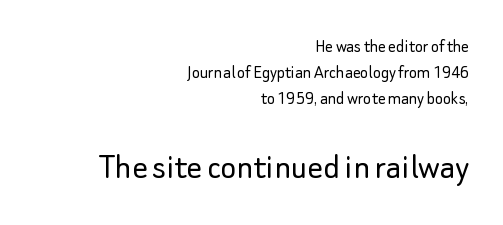
The image shows 38 px light sans-serif type, upright; set right-aligned, normal line spacing (1.38x), normal letter spacing, not underlined; the second (bottom) block is 2.0x larger; low stroke contrast and a small x-height.
